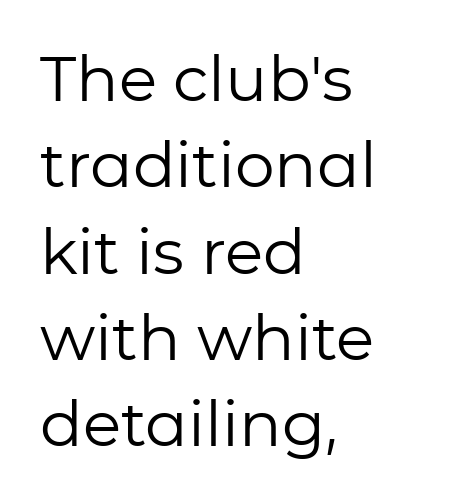
{"serif": "no", "italic": "no", "bold": "no", "weight": "regular", "width": "normal", "stroke_contrast": "low", "x_height": "medium", "monospaced": "no", "underline": "no", "align": "left", "line_spacing": "normal", "line_spacing_ratio": 1.37, "letter_spacing": "normal", "letter_spacing_em": 0.0, "glyph_px": 63}
